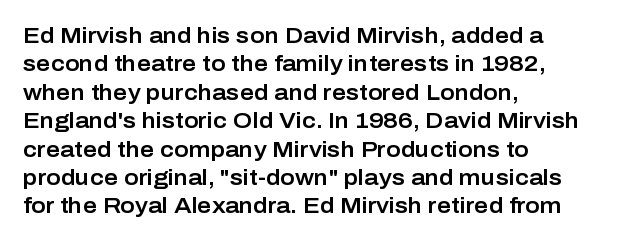
The image shows 22 px text type, upright; set left-aligned, normal line spacing (1.29x), normal letter spacing, not underlined.
